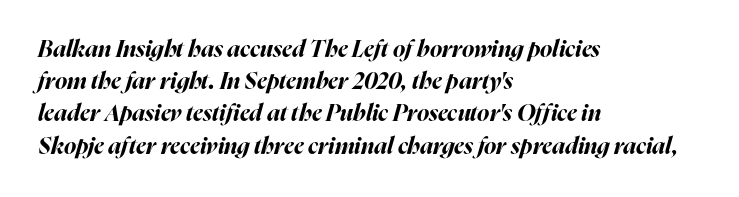
The image shows 23 px bold type, italic (leaning right); set left-aligned, normal line spacing (1.4x), normal letter spacing, not underlined.
